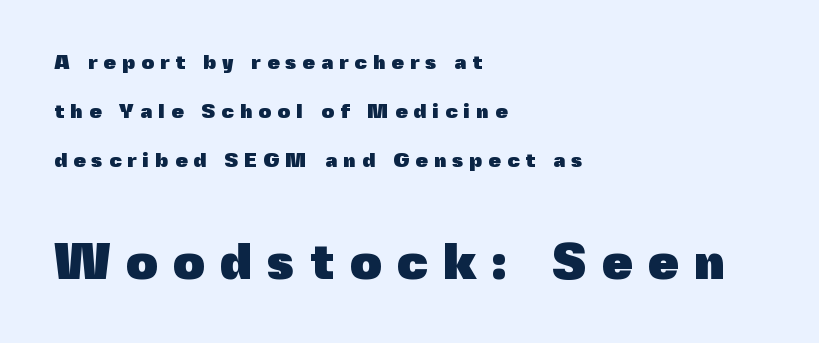
The image shows 50 px heavy sans-serif type, upright; set left-aligned, loose line spacing (2.45x), unusually wide letter spacing (+0.3 em), not underlined; the second (bottom) block is 2.5x larger; a medium x-height.
